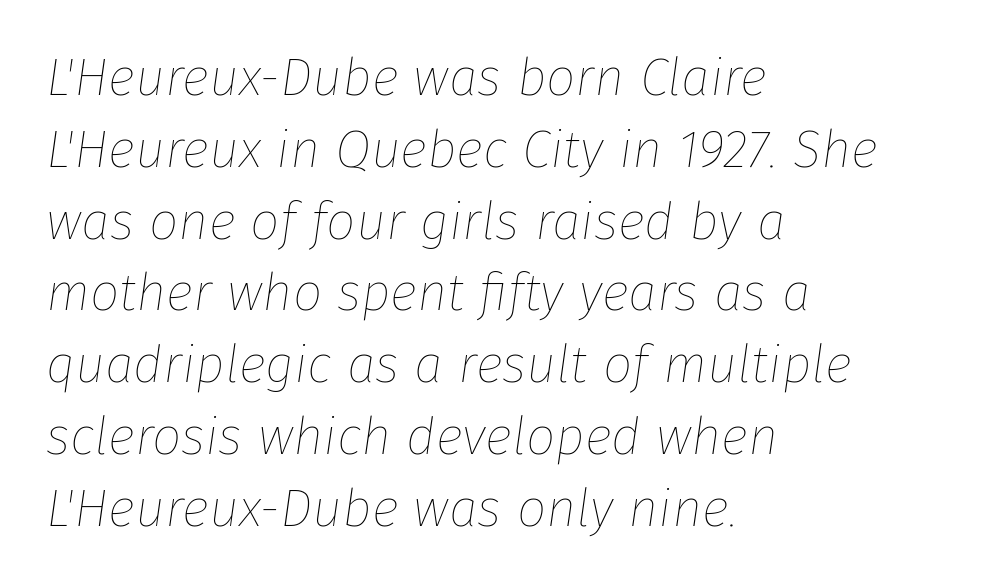
{"italic": "yes", "lean": "right", "slant_degrees": 8, "bold": "no", "weight": "thin", "width": "normal", "stroke_contrast": "low", "x_height": "medium", "monospaced": "no", "underline": "no", "align": "left", "line_spacing": "normal", "line_spacing_ratio": 1.38, "letter_spacing": "normal", "letter_spacing_em": 0.0, "glyph_px": 52}
